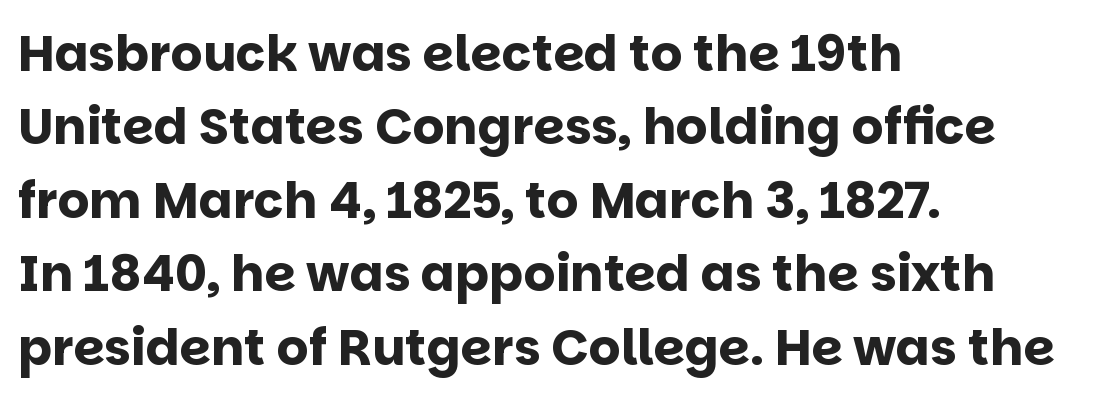
Q: Is the text bold? A: Yes.
Q: Is the text italic (slanted)? A: No, it is upright.
Q: Is the typeface a serif or a sans-serif typeface? A: Sans-serif.
Q: Is the text underlined? A: No.
Q: How is the paragraph aligned? A: Left-aligned.
Q: Is the spacing between letters normal or unusually wide? A: Normal.
Q: Is the spacing between lines tight, normal or loose? A: Normal.
Q: Width (condensed, normal, or wide)? A: Normal.
Q: Stroke contrast? A: Low.
Q: x-height? A: Large.
Q: Monospaced? A: No.
